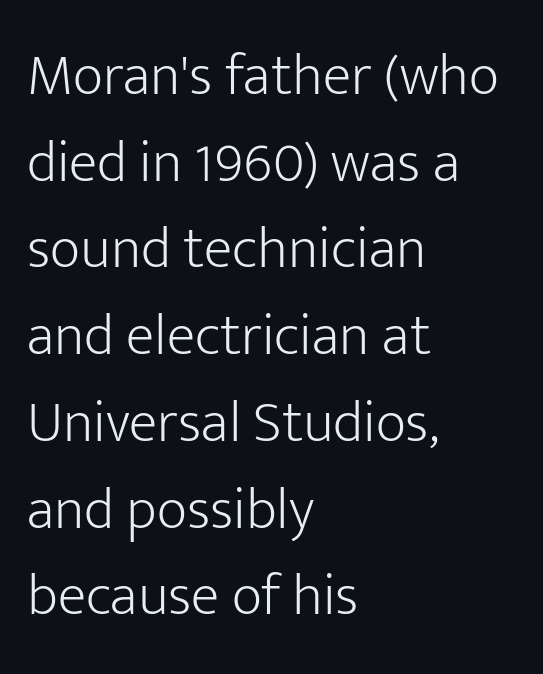
Q: Is the text bold? A: No.
Q: Is the text italic (slanted)? A: No, it is upright.
Q: Is the typeface a serif or a sans-serif typeface? A: Sans-serif.
Q: Is the text underlined? A: No.
Q: How is the paragraph aligned? A: Left-aligned.
Q: Is the spacing between letters normal or unusually wide? A: Normal.
Q: Is the spacing between lines tight, normal or loose? A: Normal.
Q: Width (condensed, normal, or wide)? A: Normal.
Q: Stroke contrast? A: Low.
Q: x-height? A: Medium.
Q: Monospaced? A: No.
